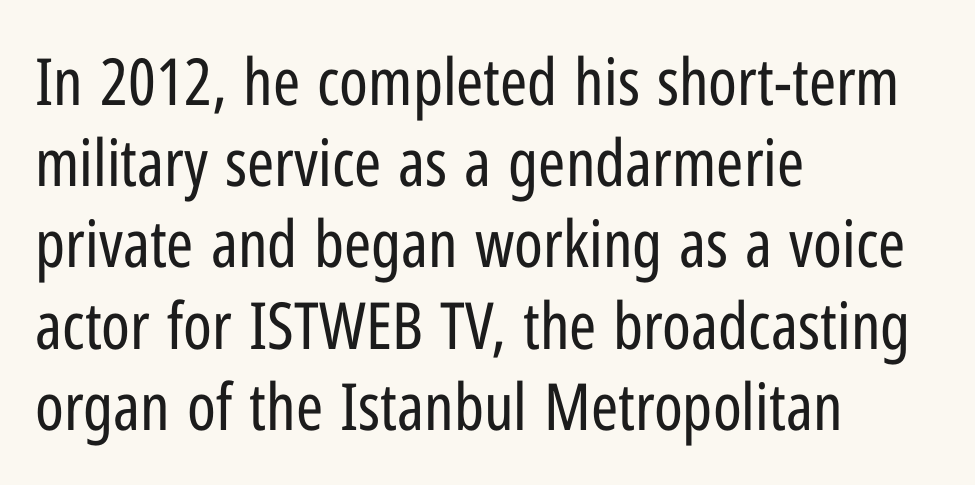
{"serif": "no", "italic": "no", "bold": "no", "weight": "regular", "width": "condensed", "stroke_contrast": "low", "x_height": "medium", "monospaced": "no", "underline": "no", "align": "left", "line_spacing": "normal", "line_spacing_ratio": 1.25, "letter_spacing": "normal", "letter_spacing_em": 0.0, "glyph_px": 65}
